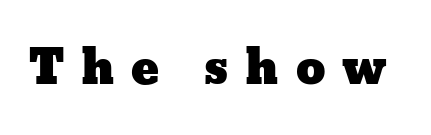
The rendering uses natural spacing where letterforms have individual widths. The type sits square on the baseline with zero lean. Any mark beneath the type? The region is blank. In terms of letterspacing, this is a distinctly airy, spread setting.
